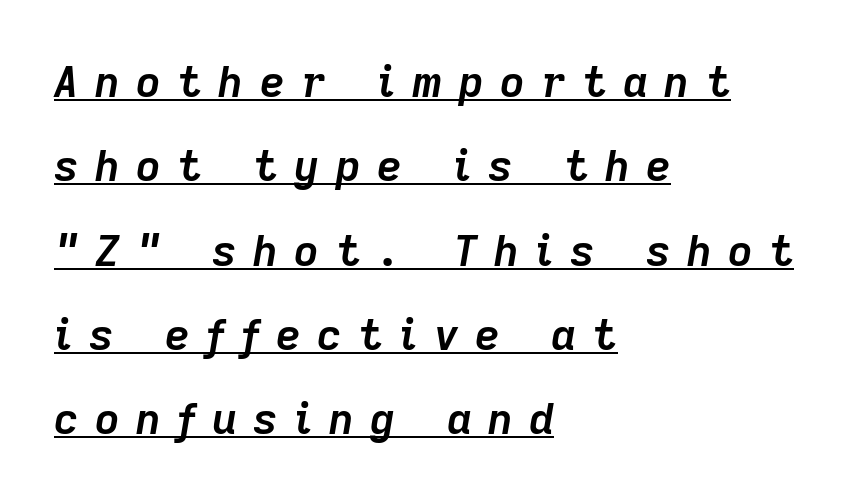
{"italic": "yes", "lean": "right", "slant_degrees": 9, "bold": "yes", "weight": "semibold", "width": "normal", "stroke_contrast": "low", "x_height": "medium", "monospaced": "no", "underline": "yes", "align": "left", "line_spacing": "loose", "line_spacing_ratio": 1.96, "letter_spacing": "wide", "letter_spacing_em": 0.38, "glyph_px": 43}
